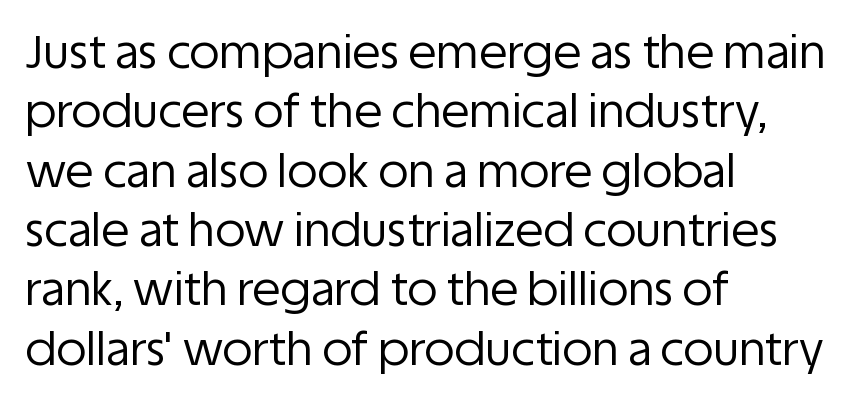
Q: Is the text bold? A: No.
Q: Is the text italic (slanted)? A: No, it is upright.
Q: Is the typeface a serif or a sans-serif typeface? A: Sans-serif.
Q: Is the text underlined? A: No.
Q: How is the paragraph aligned? A: Left-aligned.
Q: Is the spacing between letters normal or unusually wide? A: Normal.
Q: Is the spacing between lines tight, normal or loose? A: Normal.
Q: Width (condensed, normal, or wide)? A: Normal.
Q: Stroke contrast? A: Low.
Q: x-height? A: Large.
Q: Monospaced? A: No.
